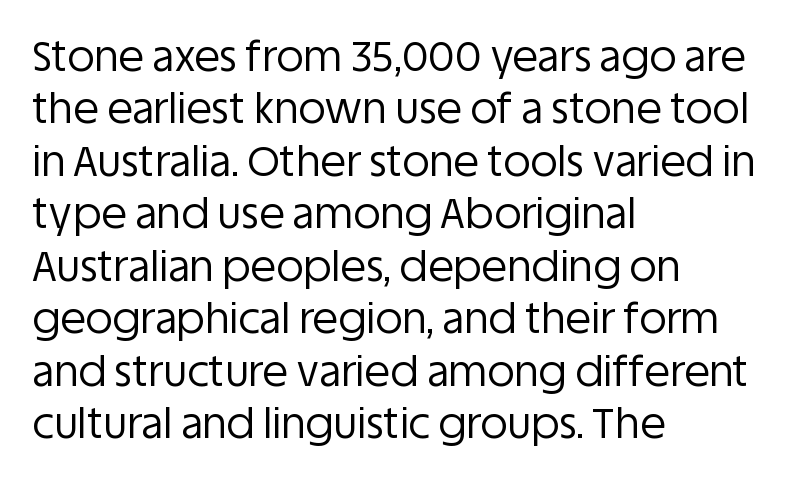
{"serif": "no", "italic": "no", "bold": "no", "weight": "regular", "width": "normal", "stroke_contrast": "low", "x_height": "large", "monospaced": "no", "underline": "no", "align": "left", "line_spacing": "normal", "line_spacing_ratio": 1.25, "letter_spacing": "normal", "letter_spacing_em": 0.0, "glyph_px": 42}
